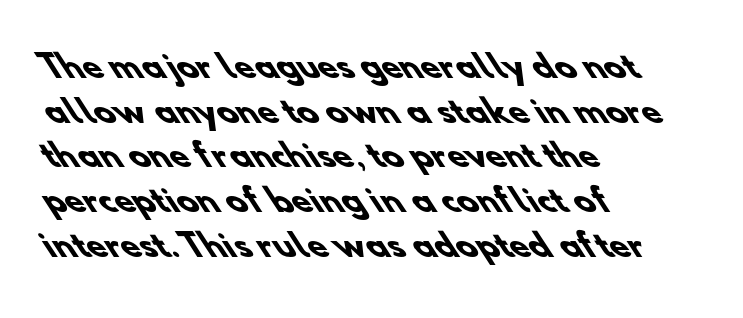
Q: Is the text bold? A: Yes.
Q: Is the typeface a serif or a sans-serif typeface? A: Sans-serif.
Q: Is the text underlined? A: No.
Q: How is the paragraph aligned? A: Left-aligned.
Q: Is the spacing between letters normal or unusually wide? A: Normal.
Q: Is the spacing between lines tight, normal or loose? A: Normal.
Q: Width (condensed, normal, or wide)? A: Normal.
Q: Stroke contrast? A: Low.
Q: x-height? A: Small.
Q: Monospaced? A: No.
